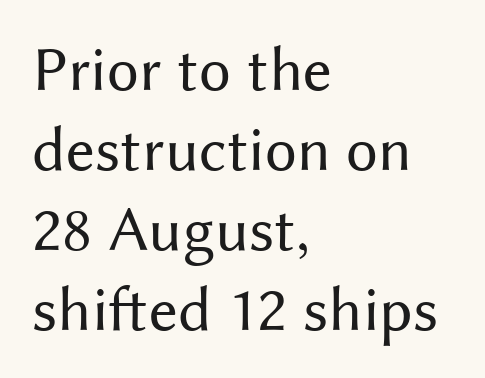
The image shows 64 px regular-weight sans-serif type, upright; set left-aligned, normal line spacing (1.25x), normal letter spacing, not underlined; medium stroke contrast and a medium x-height.
